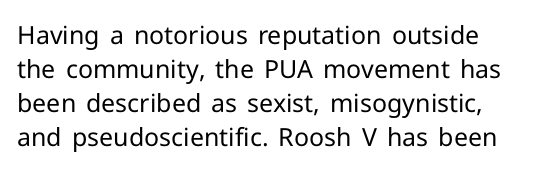
{"italic": "no", "bold": "no", "underline": "no", "line_spacing": "normal", "line_spacing_ratio": 1.36, "letter_spacing": "normal", "letter_spacing_em": 0.0, "glyph_px": 25}
